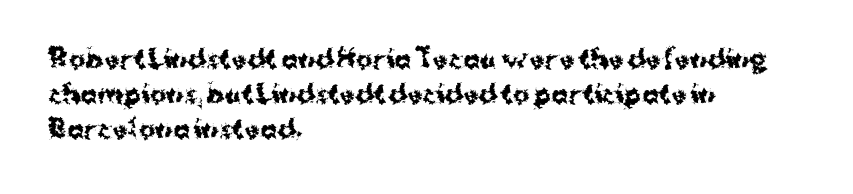
The image shows 25 px bold type, upright; set left-aligned, normal line spacing (1.4x), normal letter spacing, not underlined.
